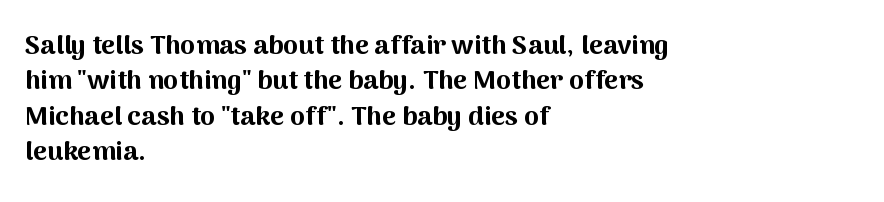
A clean baseline with only descenders dipping below it. These lines stack with their left ends in a neat column. Regular leading. Pretty heavy lettering here — definitely bold. Does extra space separate the letters? No, they use regular spacing.
